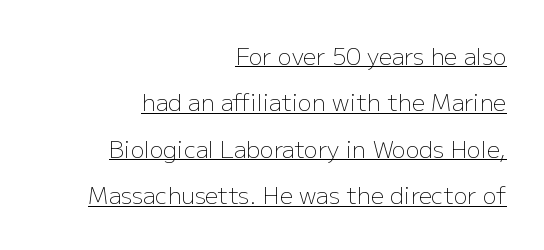
Look at the tracking — it's just the regular setting, nothing added. A light-to-regular cut is what we see here. Nope, not italic — everything's standing straight. The text block is weighted toward the right margin, trailing off unevenly leftward. A typographer would call this underscored text.
